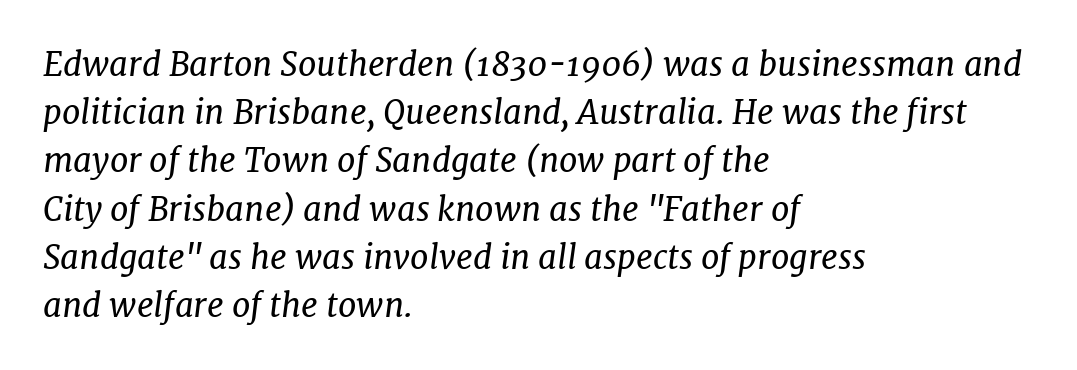
Q: Is the text bold? A: No.
Q: Is the text italic (slanted)? A: Yes, it leans right by about 7 degrees.
Q: Is the typeface a serif or a sans-serif typeface? A: Serif.
Q: Is the text underlined? A: No.
Q: How is the paragraph aligned? A: Left-aligned.
Q: Is the spacing between letters normal or unusually wide? A: Normal.
Q: Is the spacing between lines tight, normal or loose? A: Normal.
Q: Width (condensed, normal, or wide)? A: Normal.
Q: Stroke contrast? A: Low.
Q: x-height? A: Medium.
Q: Monospaced? A: No.
